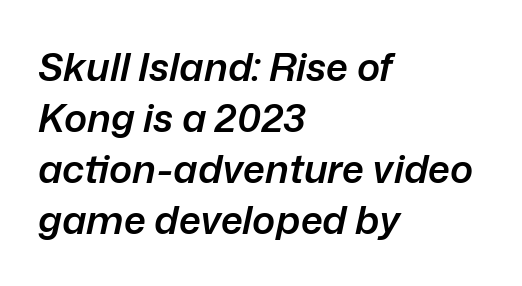
{"italic": "yes", "lean": "right", "slant_degrees": 12, "bold": "semi", "weight": "semibold", "width": "normal", "stroke_contrast": "low", "x_height": "medium", "monospaced": "no", "underline": "no", "align": "left", "line_spacing": "normal", "line_spacing_ratio": 1.31, "letter_spacing": "normal", "letter_spacing_em": 0.0, "glyph_px": 39}
